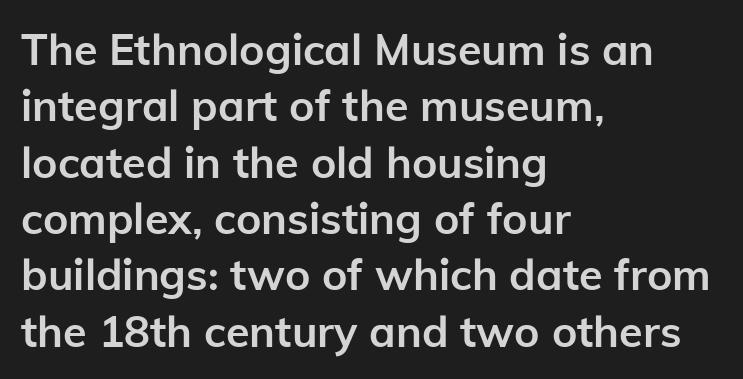
In terms of weight, the rendering is a true, heavy bold. These lines are rendered in a variable-pitch font. The glyphs are unaccompanied by any horizontal stroke below them. Unlike italic type, these characters show no tilt at all.
